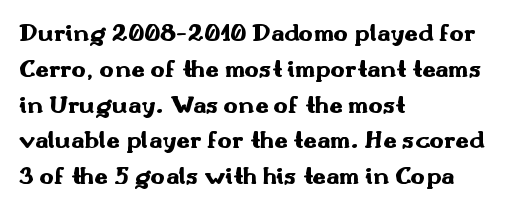
The image shows 24 px bold type, upright; set left-aligned, normal line spacing (1.49x), normal letter spacing, not underlined.
